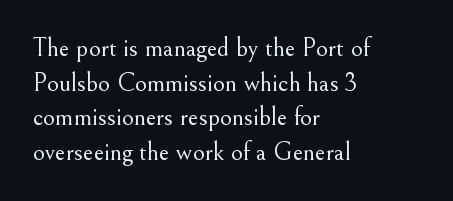
The image shows 26 px text type, upright; set left-aligned, normal line spacing (1.33x), normal letter spacing, not underlined.
